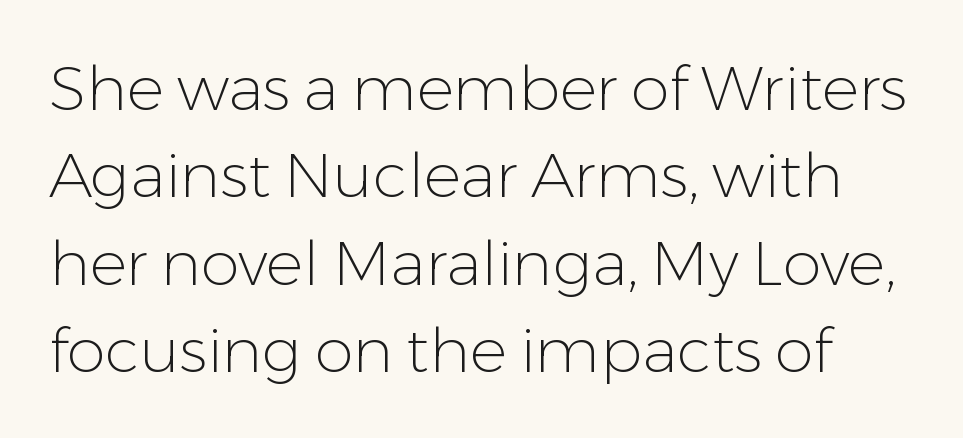
Is the stroke heavy? The answer is a plain regular-or-lighter. The words here are not underlined. One glance says typical: line gaps are just what's usual. Tracking here is standard; glyphs follow each other at the usual distance.
